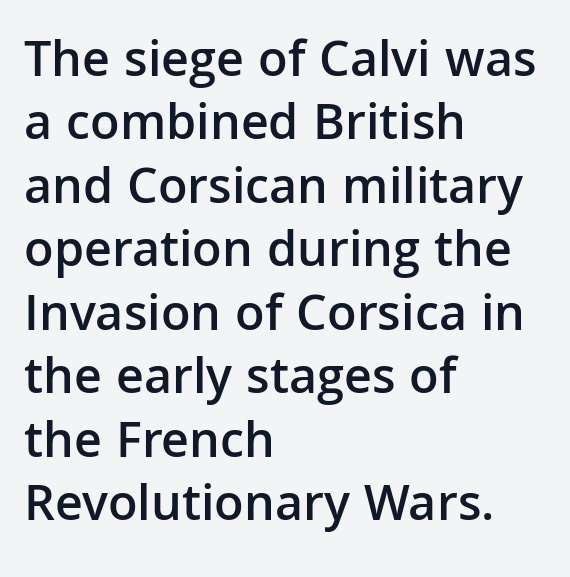
The image shows 52 px semibold sans-serif type, upright; set left-aligned, line spacing 1.22x, normal letter spacing, not underlined; low stroke contrast and a medium x-height.
